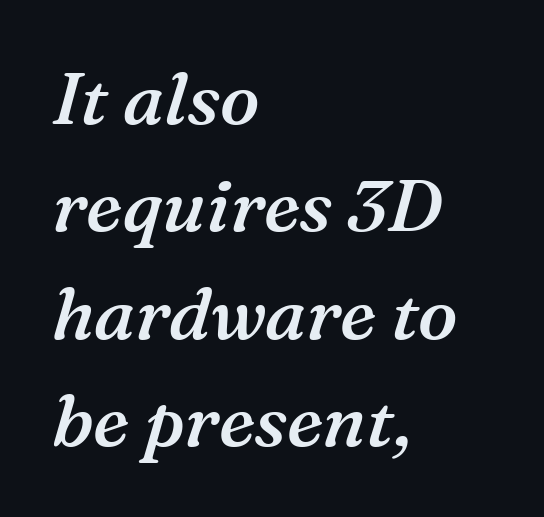
The image shows 73 px semibold serif type, italic (leaning right); set left-aligned, normal line spacing (1.47x), normal letter spacing, not underlined; medium stroke contrast and a medium x-height.
